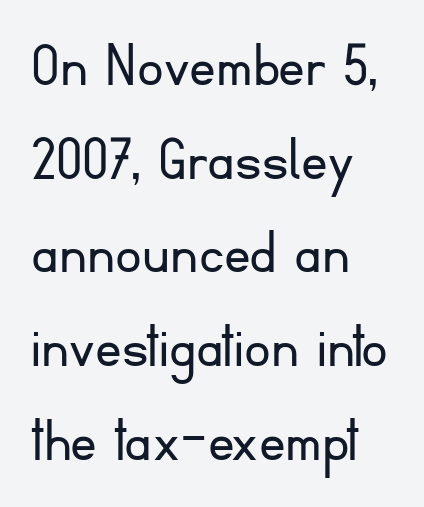
{"serif": "no", "italic": "no", "bold": "no", "weight": "light", "width": "normal", "stroke_contrast": "low", "x_height": "small", "monospaced": "no", "underline": "no", "align": "left", "line_spacing": "normal", "line_spacing_ratio": 1.42, "letter_spacing": "normal", "letter_spacing_em": 0.0, "glyph_px": 66}
